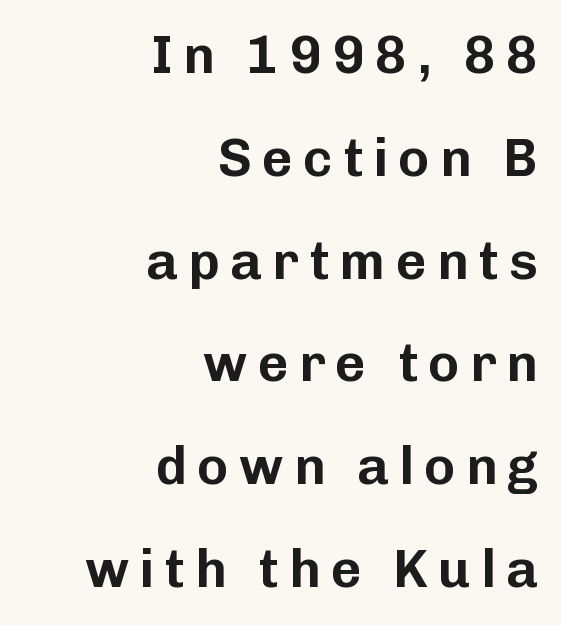
The image shows 53 px sans-serif type, upright; set right-aligned, loose line spacing (1.94x), not underlined; low stroke contrast and a medium x-height.
